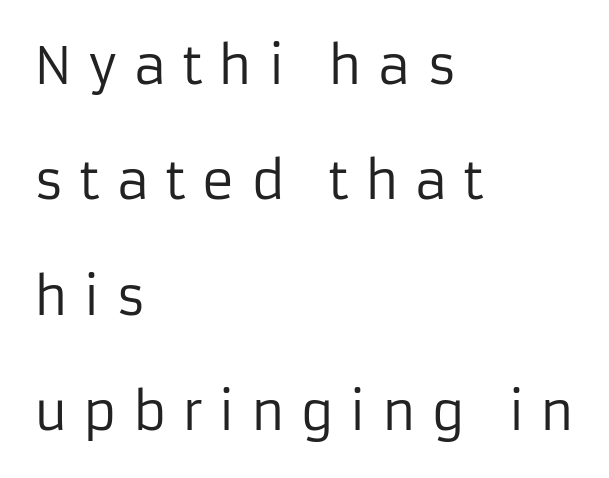
Just letters on the line, the space beneath them empty. Line spacing here is loose. Posture: vertical. Tracking value appears strongly positive — letters spread wide. The letterforms sit at book weight or below. The passage shown is typeset with a sans-serif family.
